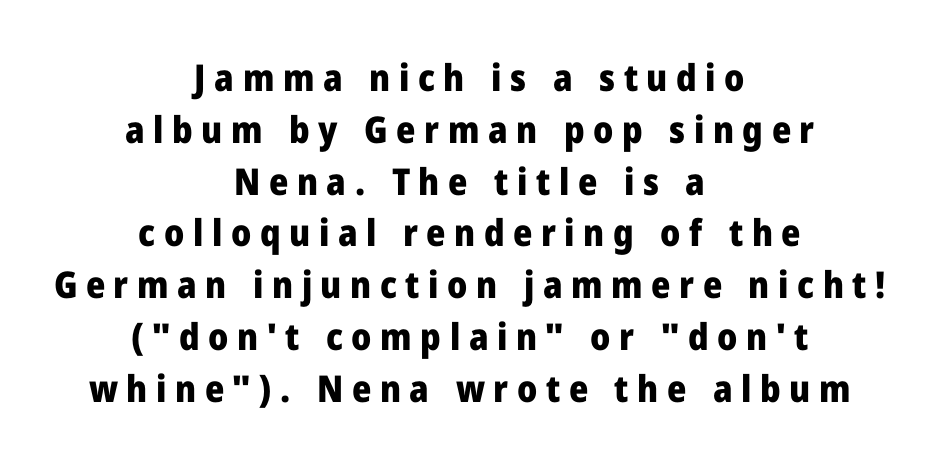
The image shows 37 px heavy sans-serif type, upright; set centered, normal line spacing (1.4x), unusually wide letter spacing (+0.23 em), not underlined; low stroke contrast and a medium x-height.
